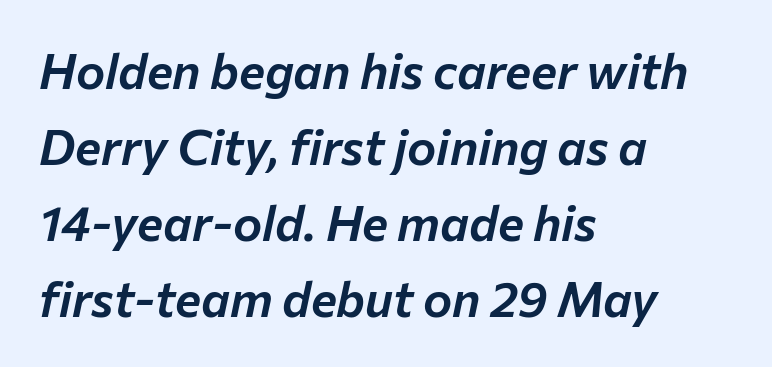
Q: Is the text italic (slanted)? A: Yes, it leans right by about 12 degrees.
Q: Is the text underlined? A: No.
Q: How is the paragraph aligned? A: Left-aligned.
Q: Is the spacing between letters normal or unusually wide? A: Normal.
Q: Is the spacing between lines tight, normal or loose? A: Normal.
Q: Width (condensed, normal, or wide)? A: Normal.
Q: Stroke contrast? A: Low.
Q: x-height? A: Medium.
Q: Monospaced? A: No.
